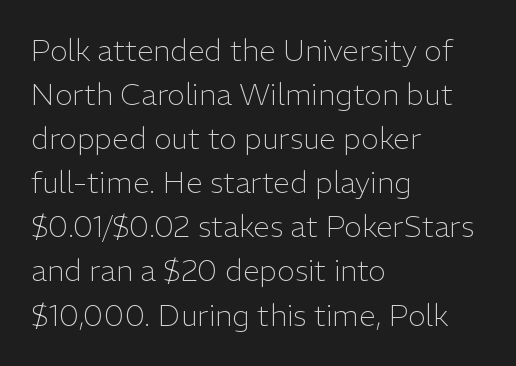
Unmarked baselines from the first word to the last. Quick note: interline space is typical. Vertical stems look standard width or narrower in stroke. Students, note that the glyphs here touch the page at normal intervals. Every row of glyphs begins at an identical x-position on the left. The characters display no serif detailing; their extremities are plain.
